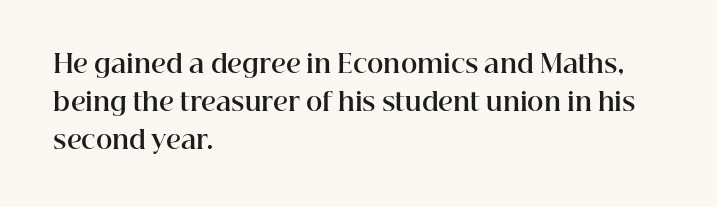
Leftover space on each line is placed entirely after the last word. Normally led — the rows are evenly, conventionally spaced. Type without underlining. Here the glyphs are tracked normally, forming tight word shapes.
